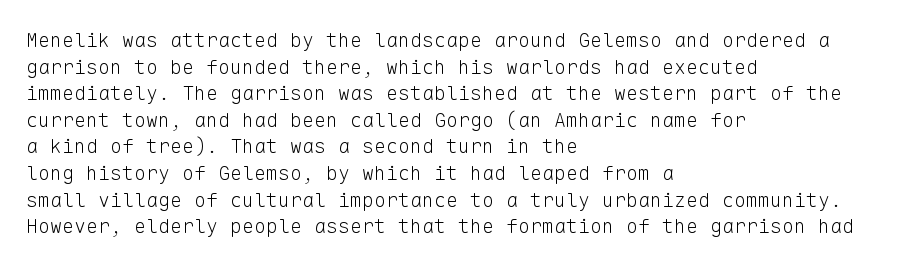
The image shows 20 px text type, upright; set left-aligned, normal line spacing (1.33x), normal letter spacing, not underlined.
